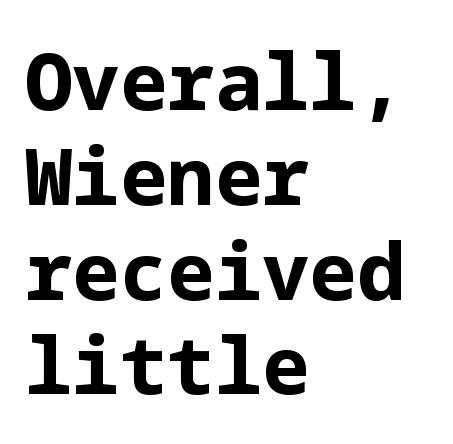
The image shows 79 px bold sans-serif type, upright; set left-aligned, line spacing 1.2x, normal letter spacing, not underlined; low stroke contrast and a medium x-height.
